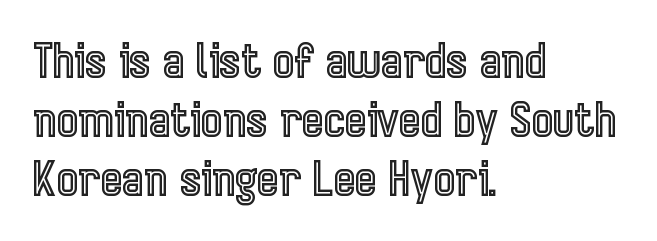
{"italic": "no", "width": "condensed", "x_height": "medium", "monospaced": "no", "underline": "no", "align": "left", "line_spacing": "normal", "line_spacing_ratio": 1.28, "letter_spacing": "normal", "letter_spacing_em": 0.0, "glyph_px": 46}
